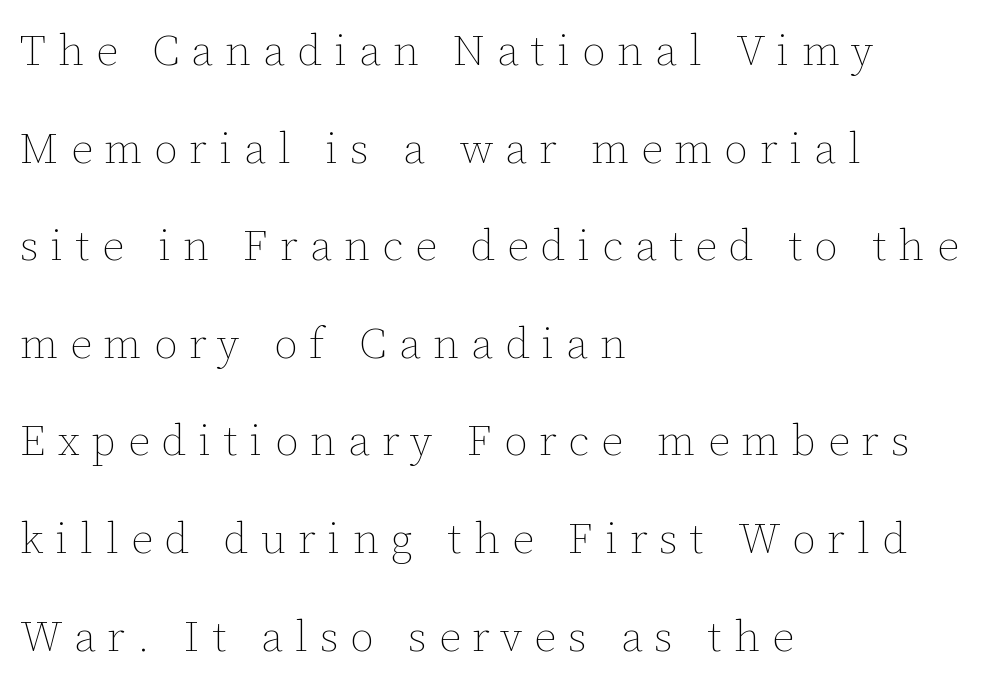
{"italic": "no", "bold": "no", "weight": "thin", "width": "normal", "stroke_contrast": "low", "x_height": "medium", "monospaced": "no", "underline": "no", "align": "left", "line_spacing": "loose", "line_spacing_ratio": 2.27, "letter_spacing": "wide", "letter_spacing_em": 0.28, "glyph_px": 43}
